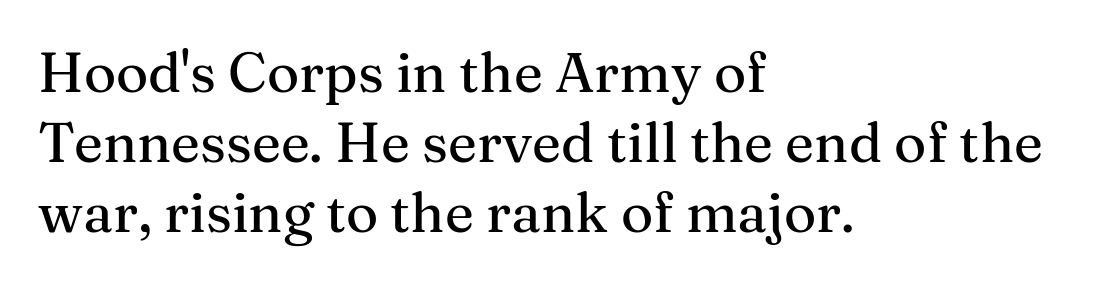
{"serif": "yes", "italic": "no", "width": "normal", "stroke_contrast": "medium", "x_height": "medium", "monospaced": "no", "underline": "no", "align": "left", "line_spacing": "normal", "line_spacing_ratio": 1.27, "letter_spacing": "normal", "letter_spacing_em": 0.0, "glyph_px": 55}
